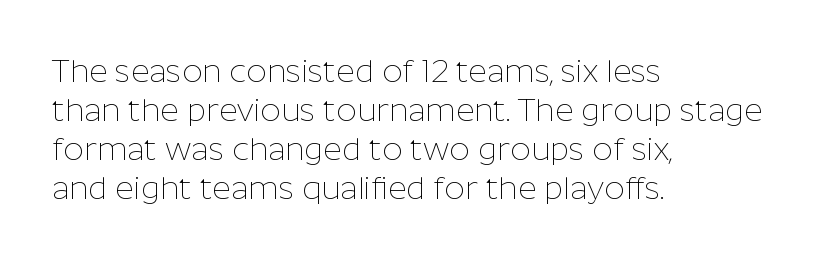
Q: Is the text bold? A: No.
Q: Is the text italic (slanted)? A: No, it is upright.
Q: Is the typeface a serif or a sans-serif typeface? A: Sans-serif.
Q: Is the text underlined? A: No.
Q: How is the paragraph aligned? A: Left-aligned.
Q: Is the spacing between letters normal or unusually wide? A: Normal.
Q: Width (condensed, normal, or wide)? A: Normal.
Q: Stroke contrast? A: Low.
Q: x-height? A: Medium.
Q: Monospaced? A: No.
